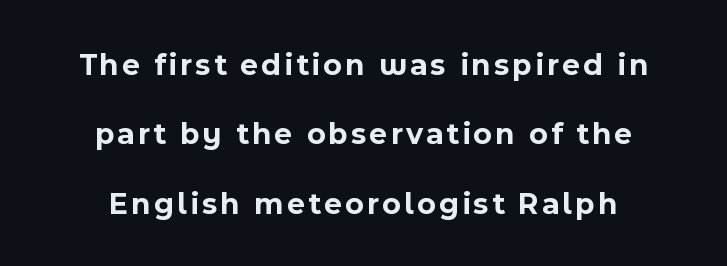
{"serif": "no", "italic": "no", "bold": "yes", "weight": "bold", "width": "normal", "x_height": "medium", "monospaced": "no", "underline": "no", "align": "center", "line_spacing": "loose", "line_spacing_ratio": 2.24, "glyph_px": 31}
